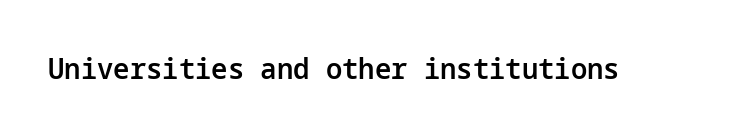
The image shows 29 px semibold sans-serif type, upright; set normal letter spacing, not underlined; low stroke contrast and a medium x-height.
